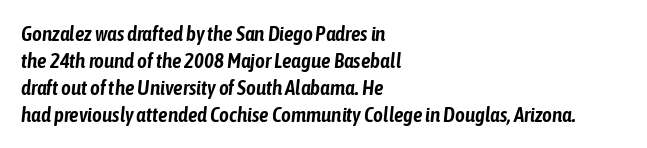
Letter spacing: default. Rendered with sloped, italic letterforms. This sample keeps an unexceptional amount of space between lines. The text block is weighted toward the left margin, trailing off unevenly rightward.
